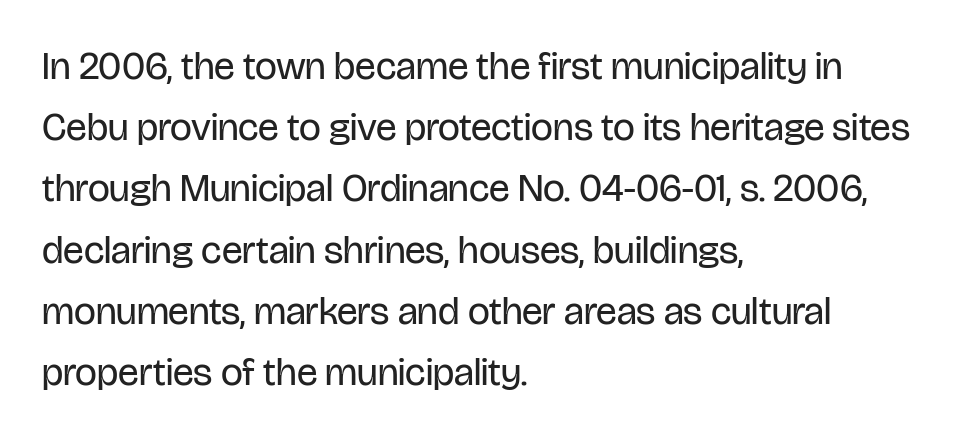
Q: Is the text bold? A: No.
Q: Is the text italic (slanted)? A: No, it is upright.
Q: Is the typeface a serif or a sans-serif typeface? A: Sans-serif.
Q: Is the text underlined? A: No.
Q: How is the paragraph aligned? A: Left-aligned.
Q: Is the spacing between letters normal or unusually wide? A: Normal.
Q: Is the spacing between lines tight, normal or loose? A: Normal.
Q: Width (condensed, normal, or wide)? A: Condensed.
Q: Stroke contrast? A: Low.
Q: x-height? A: Large.
Q: Monospaced? A: No.
